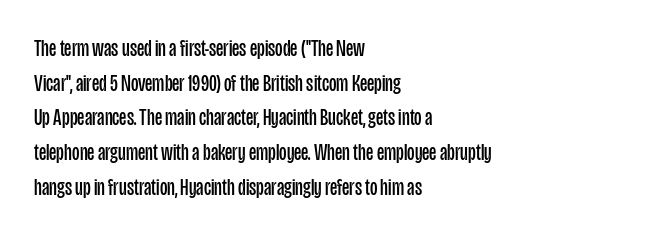
The image shows 23 px text type, upright; set left-aligned, normal line spacing (1.51x), normal letter spacing, not underlined.
